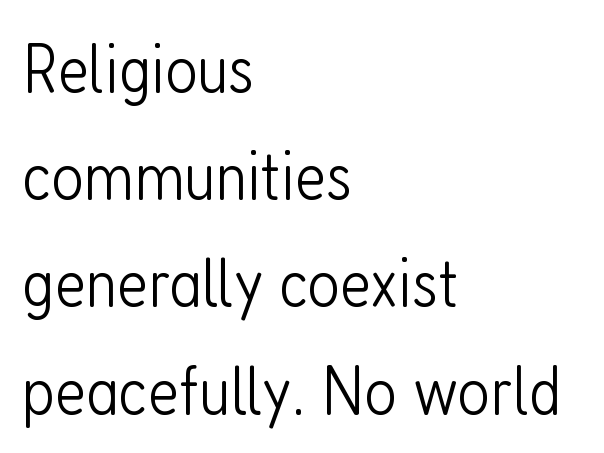
Summary of vertical rhythm: regular, with standard interline spacing. Caption: multi-line text, flush left, ragged right. A roman cut, with each character standing at attention. The zone under the glyphs is completely vacant. This sample has the flowing, uneven cadence of proportional lettering.
